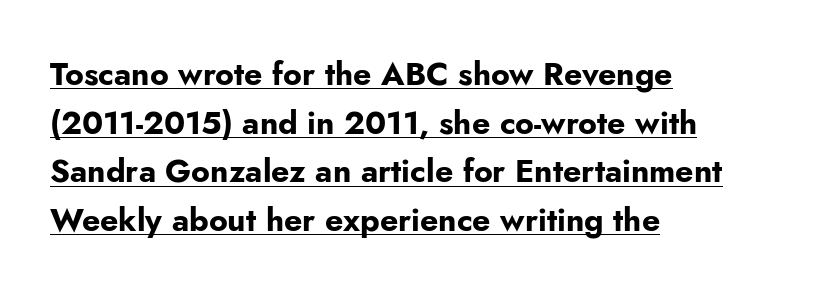
Q: Is the text bold? A: Yes.
Q: Is the text italic (slanted)? A: No, it is upright.
Q: Is the typeface a serif or a sans-serif typeface? A: Sans-serif.
Q: Is the text underlined? A: Yes.
Q: How is the paragraph aligned? A: Left-aligned.
Q: Is the spacing between letters normal or unusually wide? A: Normal.
Q: Is the spacing between lines tight, normal or loose? A: Normal.
Q: Width (condensed, normal, or wide)? A: Normal.
Q: Stroke contrast? A: Low.
Q: x-height? A: Small.
Q: Monospaced? A: No.
